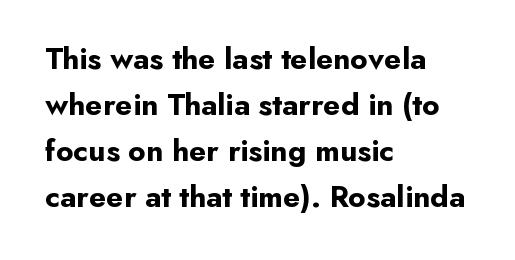
Think of a printed novel: that variable character pitch is what you see here. Summary of weight: heavy, a full bold. Successive baselines arrive at the customary interval. The paragraph has a hard left edge and a soft right edge. Every character sits straight up, as roman type does. Glyph-to-glyph distance matches everyday printed text.
